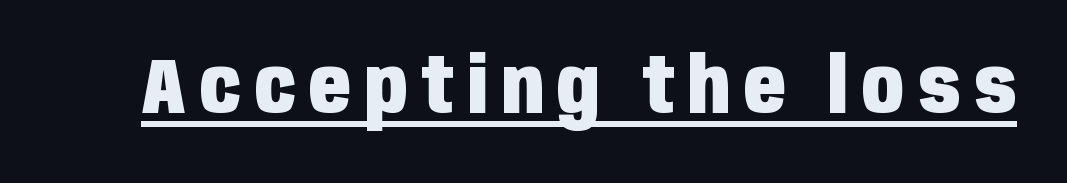
{"serif": "no", "italic": "no", "bold": "yes", "weight": "heavy", "width": "condensed", "stroke_contrast": "low", "x_height": "large", "monospaced": "no", "underline": "yes", "glyph_px": 77}
